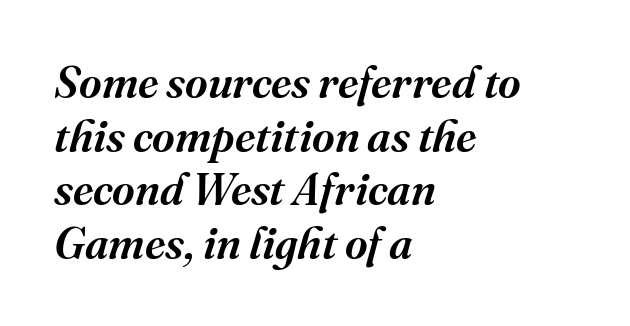
Typeset ragged right — the left edge is the straight one. No word sits above an underline. Proportional: the letters do not fall into vertical columns. Rendered with sloped, italic letterforms. The passage shown is typeset with a serif family.
